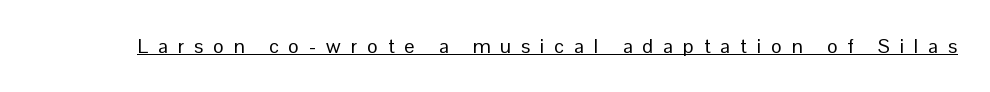
The image shows 20 px text type, upright; set unusually wide letter spacing (+0.5 em), underlined.
